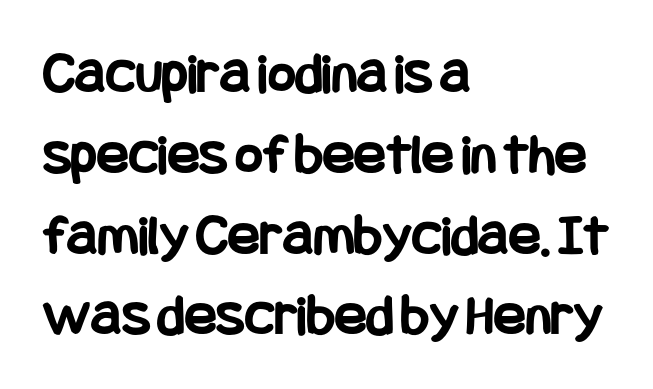
Q: Is the text bold? A: Yes.
Q: Is the text italic (slanted)? A: No, it is upright.
Q: Is the typeface a serif or a sans-serif typeface? A: Sans-serif.
Q: Is the text underlined? A: No.
Q: How is the paragraph aligned? A: Left-aligned.
Q: Is the spacing between letters normal or unusually wide? A: Normal.
Q: Is the spacing between lines tight, normal or loose? A: Normal.
Q: Width (condensed, normal, or wide)? A: Condensed.
Q: Stroke contrast? A: Low.
Q: x-height? A: Large.
